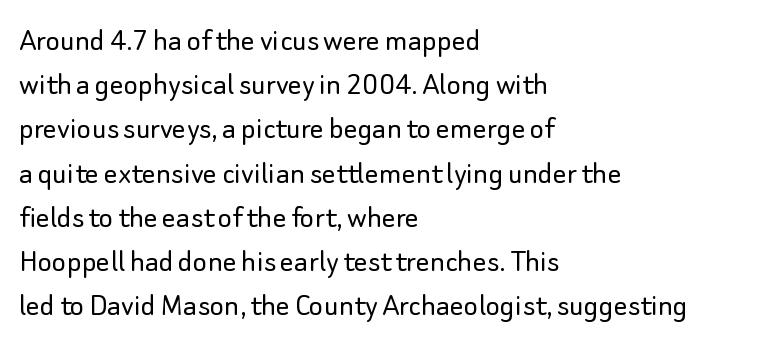
Q: Is the text bold? A: No.
Q: Is the text italic (slanted)? A: No, it is upright.
Q: Is the typeface a serif or a sans-serif typeface? A: Sans-serif.
Q: Is the text underlined? A: No.
Q: How is the paragraph aligned? A: Left-aligned.
Q: Is the spacing between letters normal or unusually wide? A: Normal.
Q: Is the spacing between lines tight, normal or loose? A: Normal.
Q: Width (condensed, normal, or wide)? A: Normal.
Q: Stroke contrast? A: Low.
Q: x-height? A: Small.
Q: Monospaced? A: No.
